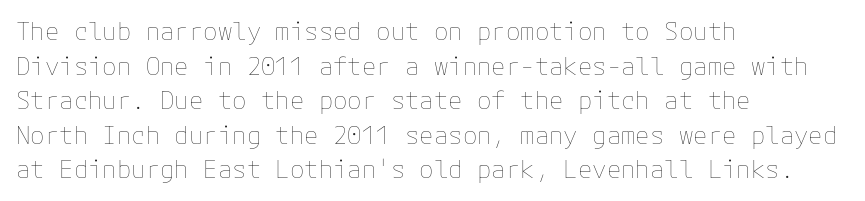
Q: Is the text bold? A: No.
Q: Is the text italic (slanted)? A: No, it is upright.
Q: Is the text underlined? A: No.
Q: How is the paragraph aligned? A: Left-aligned.
Q: Is the spacing between letters normal or unusually wide? A: Normal.
Q: Is the spacing between lines tight, normal or loose? A: Normal.
